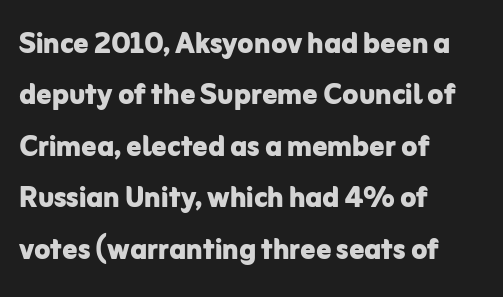
Q: Is the text bold? A: Yes.
Q: Is the text italic (slanted)? A: No, it is upright.
Q: Is the typeface a serif or a sans-serif typeface? A: Sans-serif.
Q: Is the text underlined? A: No.
Q: How is the paragraph aligned? A: Left-aligned.
Q: Is the spacing between letters normal or unusually wide? A: Normal.
Q: Is the spacing between lines tight, normal or loose? A: Normal.
Q: Width (condensed, normal, or wide)? A: Normal.
Q: Stroke contrast? A: Low.
Q: x-height? A: Medium.
Q: Monospaced? A: No.
